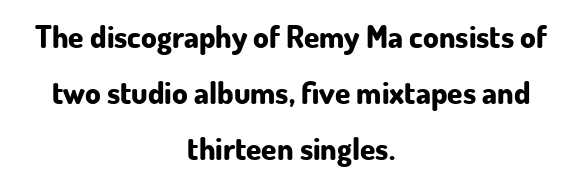
The image shows 31 px bold sans-serif type, upright; set centered, line spacing 1.8x, normal letter spacing, not underlined; low stroke contrast and a small x-height.
